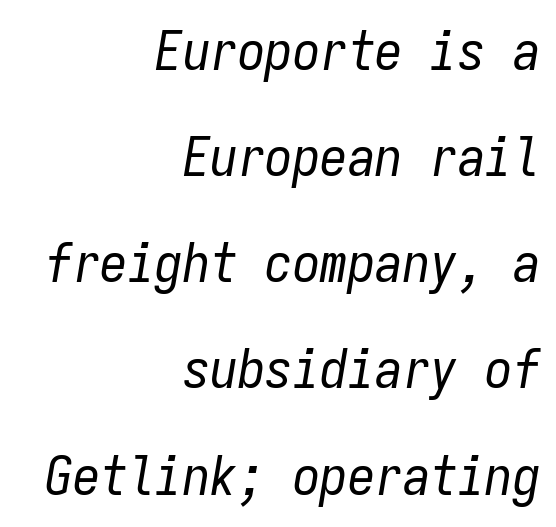
Q: Is the text bold? A: No.
Q: Is the text italic (slanted)? A: Yes, it leans right by about 9 degrees.
Q: Is the text underlined? A: No.
Q: How is the paragraph aligned? A: Right-aligned.
Q: Is the spacing between letters normal or unusually wide? A: Normal.
Q: Is the spacing between lines tight, normal or loose? A: Loose.
Q: Width (condensed, normal, or wide)? A: Condensed.
Q: Stroke contrast? A: Low.
Q: x-height? A: Medium.
Q: Monospaced? A: Yes.
